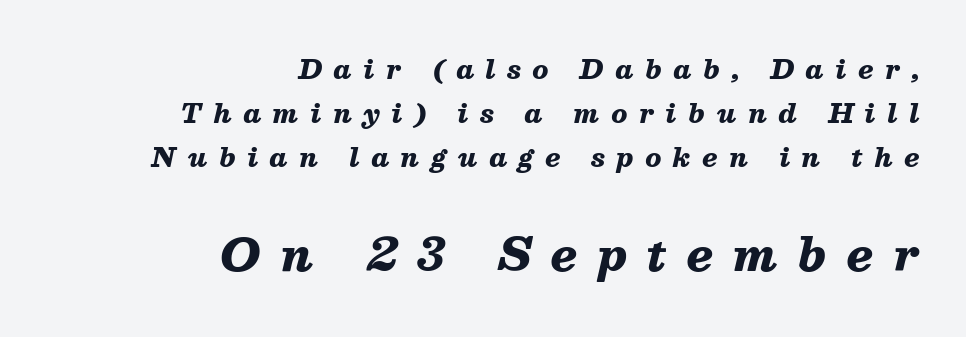
{"italic": "yes", "lean": "right", "slant_degrees": 13, "bold": "yes", "weight": "heavy", "width": "normal", "stroke_contrast": "medium", "x_height": "medium", "monospaced": "no", "underline": "no", "align": "right", "line_spacing": "normal", "line_spacing_ratio": 1.69, "letter_spacing": "wide", "letter_spacing_em": 0.45, "larger_block": "second", "size_ratio": 1.73, "glyph_px": 45}
